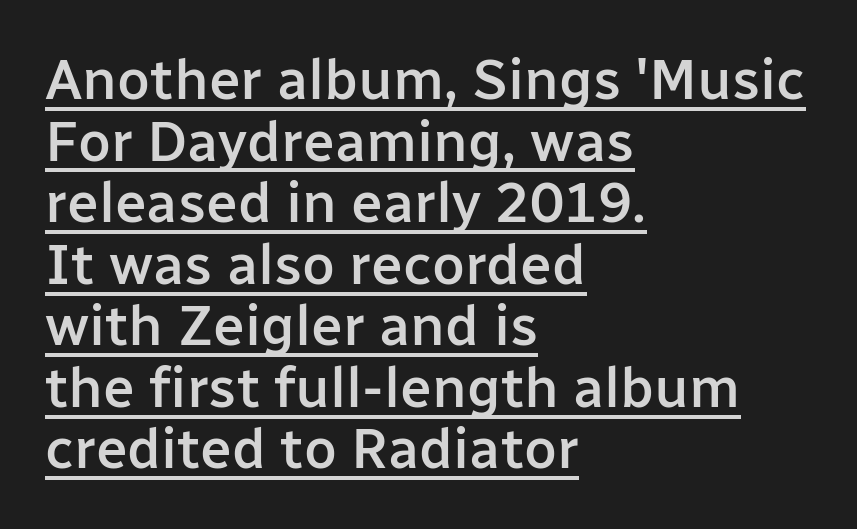
Q: Is the text bold? A: Semi-bold.
Q: Is the text italic (slanted)? A: No, it is upright.
Q: Is the typeface a serif or a sans-serif typeface? A: Sans-serif.
Q: Is the text underlined? A: Yes.
Q: How is the paragraph aligned? A: Left-aligned.
Q: Is the spacing between letters normal or unusually wide? A: Normal.
Q: Is the spacing between lines tight, normal or loose? A: Tight.
Q: Width (condensed, normal, or wide)? A: Normal.
Q: Stroke contrast? A: Low.
Q: x-height? A: Medium.
Q: Monospaced? A: No.
